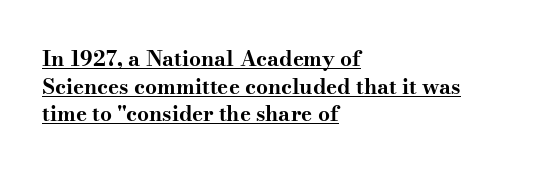
The image shows 21 px bold type, upright; set left-aligned, normal line spacing (1.31x), normal letter spacing, underlined.
